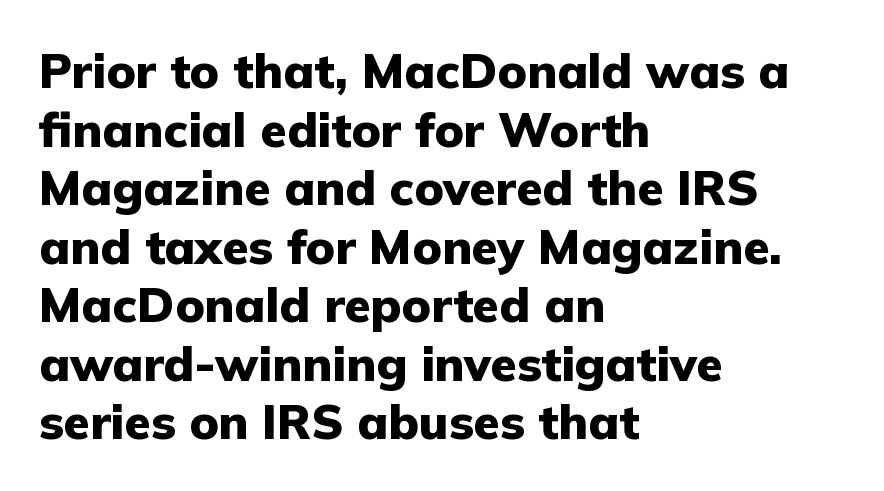
Does the copy run flush right? No — it runs flush left. Are there feet on the stems? There aren't — it's a sans. Caption: bold face, heavy strokes. These lines were composed using upright roman letters.
